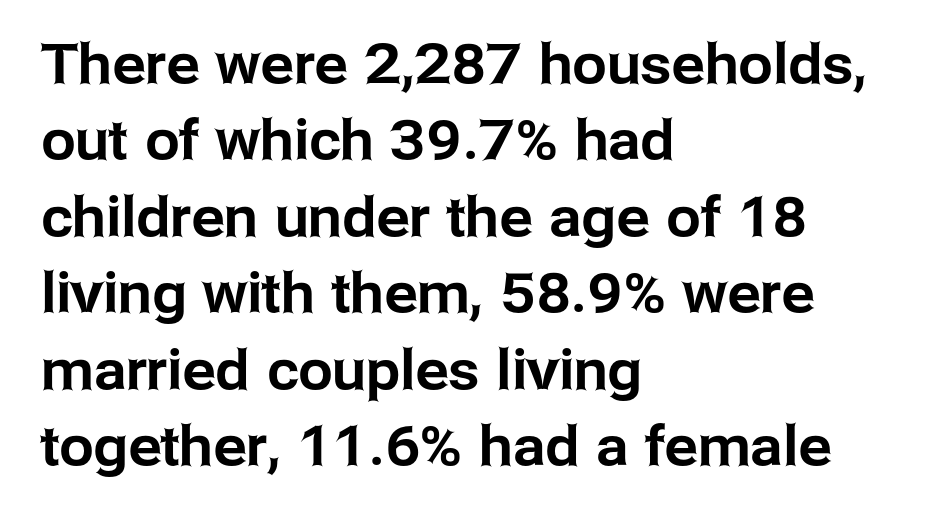
Q: Is the text italic (slanted)? A: No, it is upright.
Q: Is the typeface a serif or a sans-serif typeface? A: Sans-serif.
Q: Is the text underlined? A: No.
Q: How is the paragraph aligned? A: Left-aligned.
Q: Is the spacing between letters normal or unusually wide? A: Normal.
Q: Is the spacing between lines tight, normal or loose? A: Normal.
Q: Width (condensed, normal, or wide)? A: Normal.
Q: Stroke contrast? A: Low.
Q: x-height? A: Medium.
Q: Monospaced? A: No.
